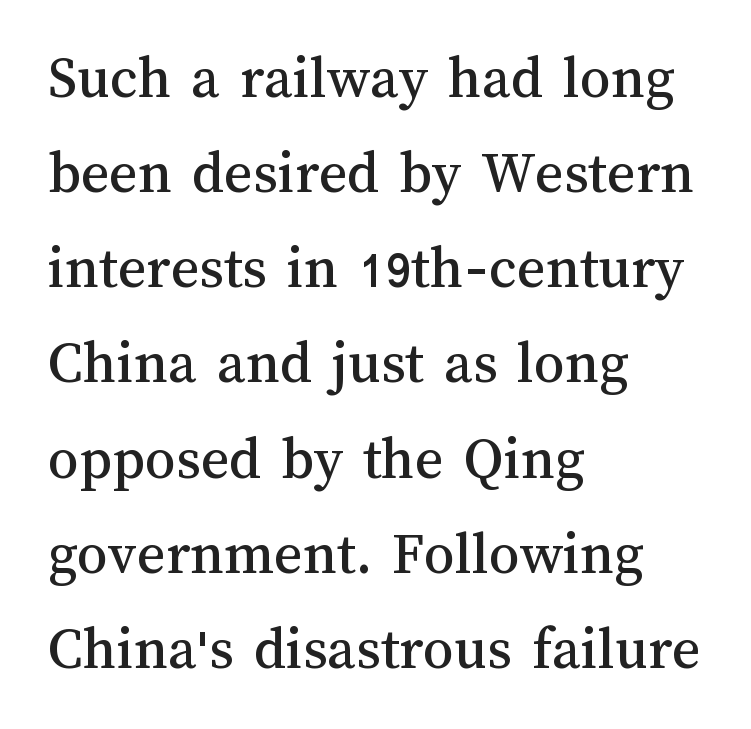
Q: Is the text italic (slanted)? A: No, it is upright.
Q: Is the text underlined? A: No.
Q: How is the paragraph aligned? A: Left-aligned.
Q: Is the spacing between letters normal or unusually wide? A: Normal.
Q: Is the spacing between lines tight, normal or loose? A: Normal.
Q: Width (condensed, normal, or wide)? A: Normal.
Q: Stroke contrast? A: Medium.
Q: x-height? A: Medium.
Q: Monospaced? A: No.
